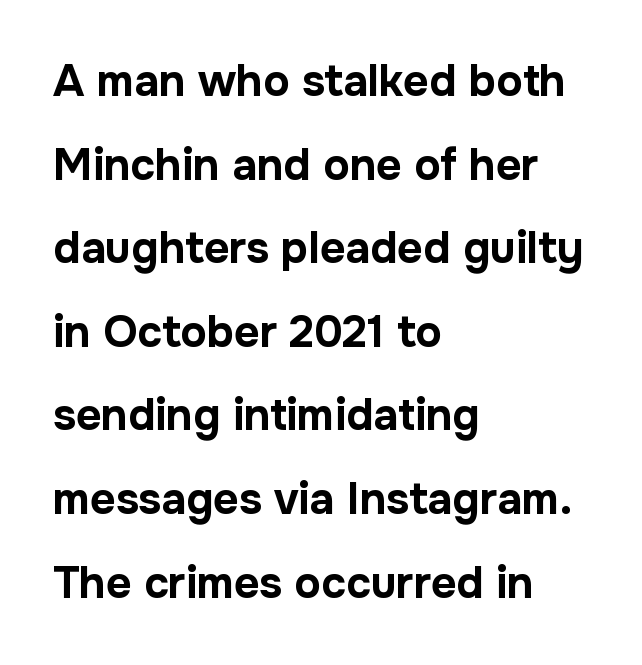
Q: Is the text bold? A: Yes.
Q: Is the text italic (slanted)? A: No, it is upright.
Q: Is the typeface a serif or a sans-serif typeface? A: Sans-serif.
Q: Is the text underlined? A: No.
Q: How is the paragraph aligned? A: Left-aligned.
Q: Is the spacing between letters normal or unusually wide? A: Normal.
Q: Is the spacing between lines tight, normal or loose? A: Loose.
Q: Width (condensed, normal, or wide)? A: Normal.
Q: Stroke contrast? A: Low.
Q: x-height? A: Medium.
Q: Monospaced? A: No.
